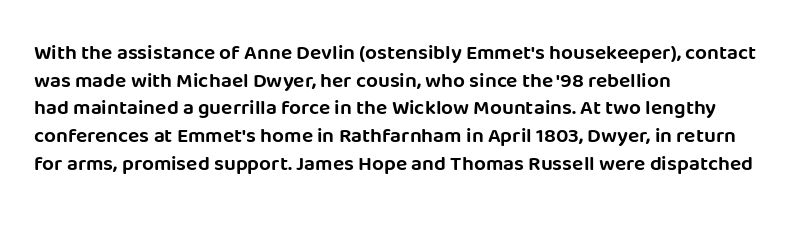
Q: Is the text italic (slanted)? A: No, it is upright.
Q: Is the text underlined? A: No.
Q: How is the paragraph aligned? A: Left-aligned.
Q: Is the spacing between letters normal or unusually wide? A: Normal.
Q: Is the spacing between lines tight, normal or loose? A: Normal.
